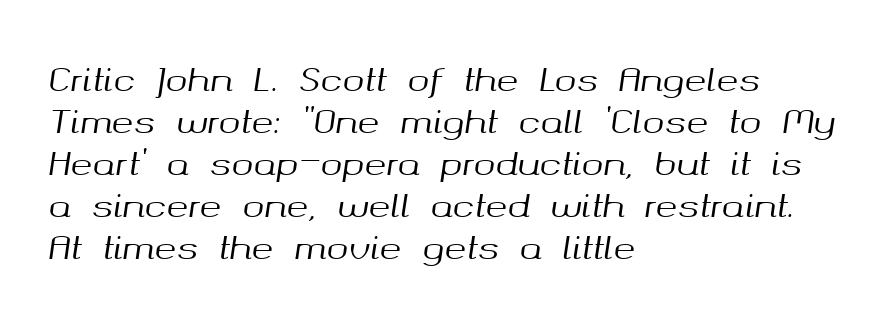
A bare baseline throughout the passage. Notice how descenders clear the ascenders below comfortably — that's standard leading. Typeset ragged right — the left edge is the straight one. The face used here is rendered with its standard letterfit. There's an unmistakable incline to the writing here.
